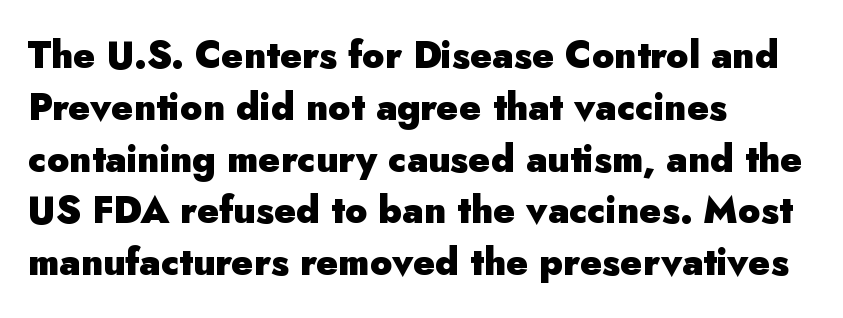
The image shows 37 px heavy sans-serif type, upright; set left-aligned, normal line spacing (1.4x), normal letter spacing, not underlined; low stroke contrast and a small x-height.
